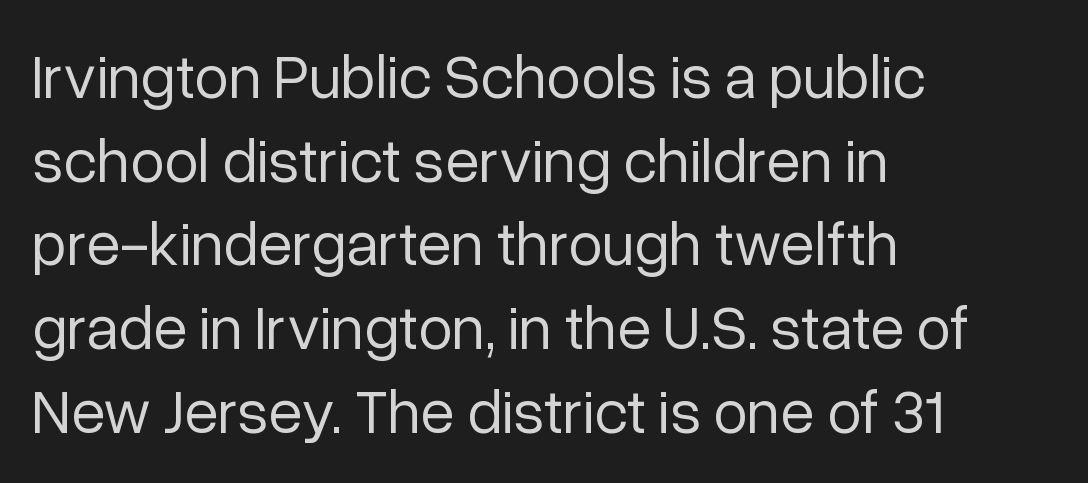
The rows are spaced the way most documents space them. Honestly, the letter spacing is just normal — you wouldn't notice it. Heft: none added — not bold. Here the designer chose a conventional face with non-uniform glyph widths.
